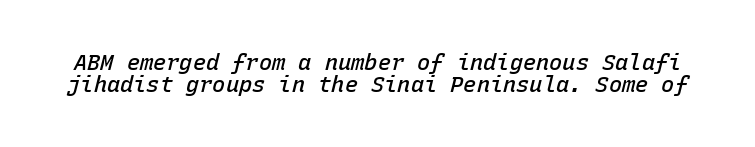
Leading: reduced. Notice how the stems are inclined rather than vertical — that's the hallmark of italics. The type is set solid horizontally, with unmodified tracking. This is the in-between weight designers call semibold or demi. No word sits above an underline.
